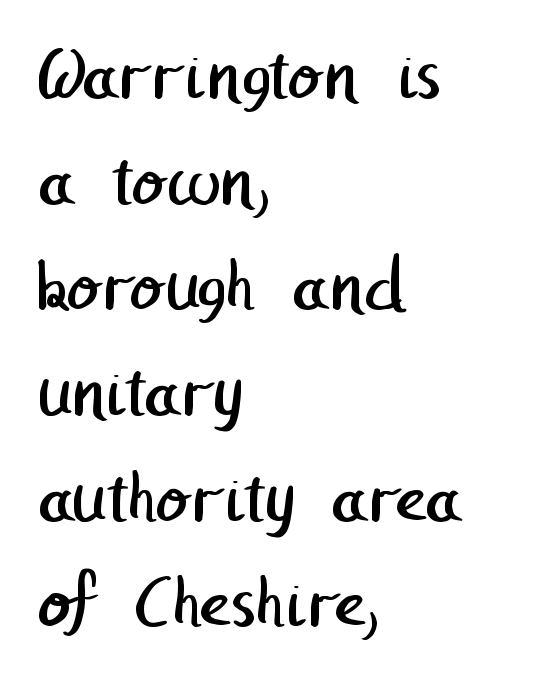
Q: Is the text bold? A: No.
Q: Is the typeface a serif or a sans-serif typeface? A: Sans-serif.
Q: Is the text underlined? A: No.
Q: How is the paragraph aligned? A: Left-aligned.
Q: Is the spacing between letters normal or unusually wide? A: Normal.
Q: Is the spacing between lines tight, normal or loose? A: Normal.
Q: Width (condensed, normal, or wide)? A: Normal.
Q: Stroke contrast? A: Low.
Q: x-height? A: Medium.
